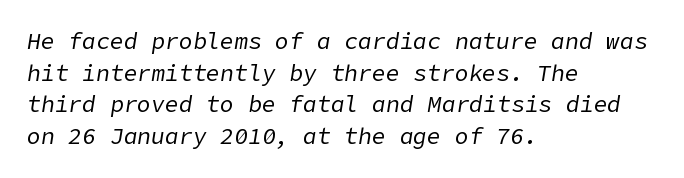
The image shows 23 px text type, italic (leaning right); set left-aligned, normal line spacing (1.38x), normal letter spacing, not underlined.
